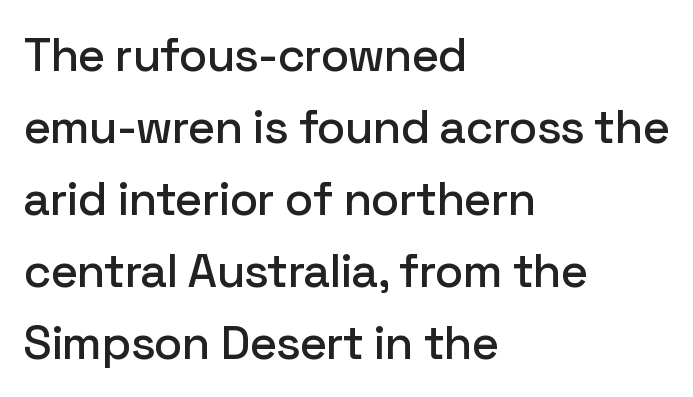
The image shows 47 px sans-serif type, upright; set left-aligned, normal line spacing (1.53x), normal letter spacing, not underlined; low stroke contrast and a medium x-height.
